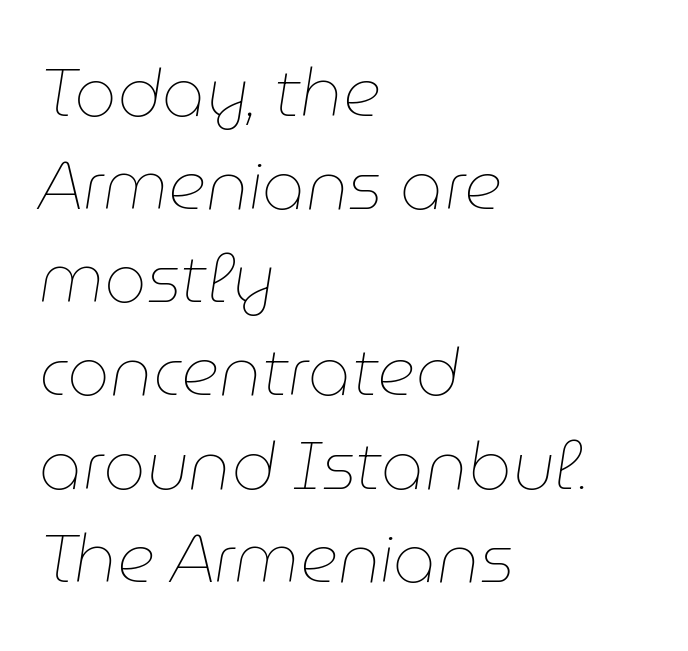
{"italic": "yes", "lean": "right", "slant_degrees": 9, "bold": "no", "weight": "thin", "width": "normal", "stroke_contrast": "low", "x_height": "medium", "monospaced": "no", "underline": "no", "align": "left", "line_spacing": "normal", "line_spacing_ratio": 1.39, "letter_spacing": "normal", "letter_spacing_em": 0.0, "glyph_px": 67}
